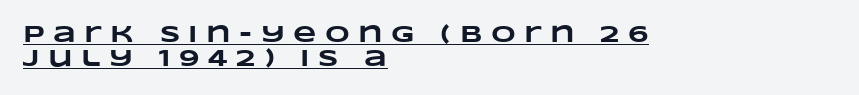
{"bold": "yes", "underline": "yes", "align": "left", "line_spacing": "tight", "line_spacing_ratio": 1.01, "letter_spacing": "wide", "letter_spacing_em": 0.35, "glyph_px": 24}
